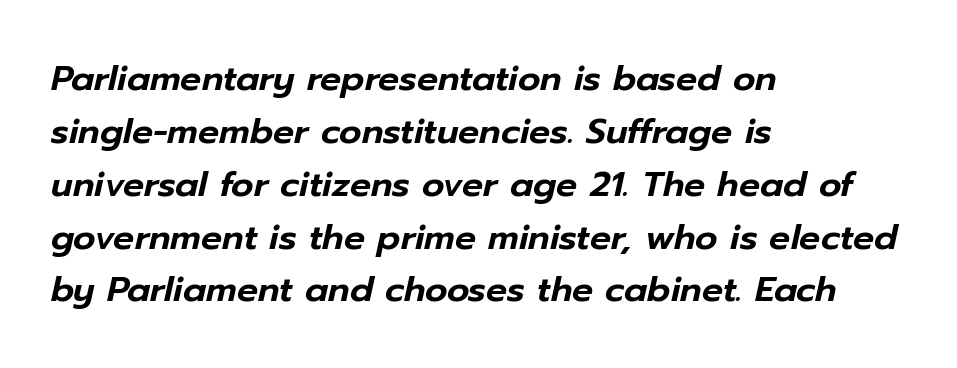
Q: Is the text italic (slanted)? A: Yes, it leans right by about 12 degrees.
Q: Is the text underlined? A: No.
Q: How is the paragraph aligned? A: Left-aligned.
Q: Is the spacing between letters normal or unusually wide? A: Normal.
Q: Is the spacing between lines tight, normal or loose? A: Normal.
Q: Width (condensed, normal, or wide)? A: Normal.
Q: Stroke contrast? A: Low.
Q: x-height? A: Medium.
Q: Monospaced? A: No.
